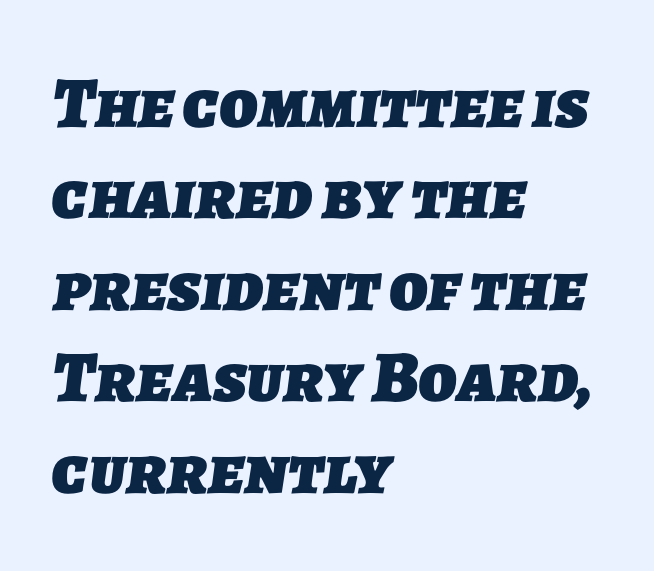
The face used here is rendered with its standard letterfit. As a designer I'd log this as weight 700, bold. The block of text has a typical density, with ordinary space between rows. Here the designer chose a conventional face with non-uniform glyph widths. The face used here is a sans, in the tradition of grotesques and geometrics.
